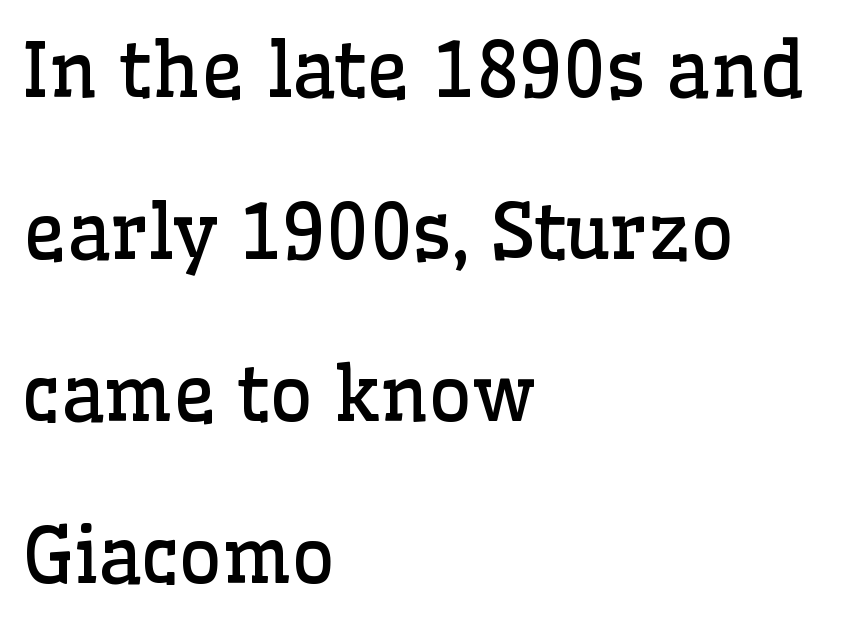
Do the characters align in a grid? No, the font is proportional. The passage shown has conventional tracking throughout. Decoration check: the copy has no underline. Vertical strokes here are truly vertical. This rendering employs a face with finishing strokes, i.e., a serif. Weight: regular or lighter.
